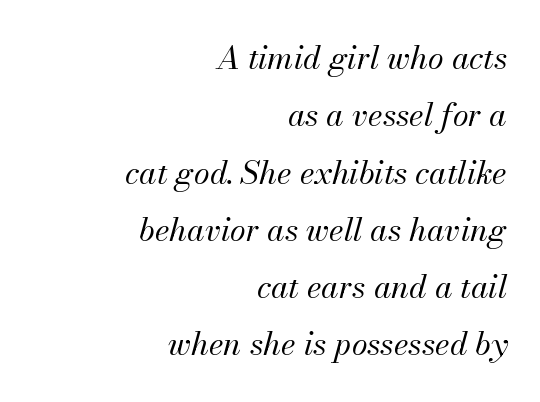
Do the characters align in a grid? No, the font is proportional. There's an unmistakable incline to the writing here. The letterforms sit shoulder to shoulder at normal distance. Underline: absent. Line endings align vertically; line beginnings do not.
